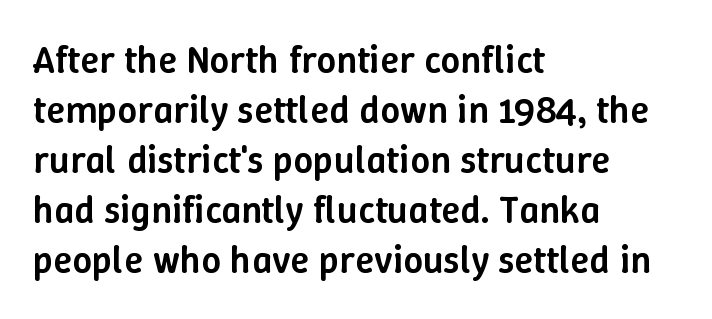
Every stem runs plumb, perpendicular to the baseline. Slightly chunky letters — semibold, I'd say, not full bold. The passage shown is not underscored anywhere. The rows are spaced the way most documents space them. Character widths vary here, with narrow letters taking less room than wide ones.
